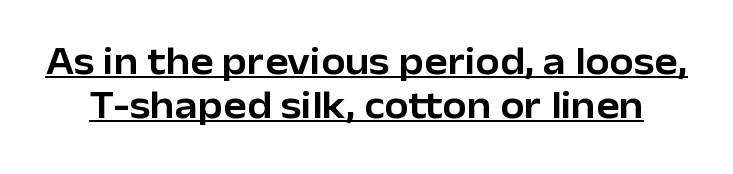
Does the type have serifs? No, each stem ends abruptly. The type is set solid horizontally, with unmodified tracking. Honestly, the underline is the first thing you notice here. The block of text is dense from top to bottom, with scant space between rows. Ascenders rise straight up at ninety degrees. Here the designer chose a conventional face with non-uniform glyph widths.
